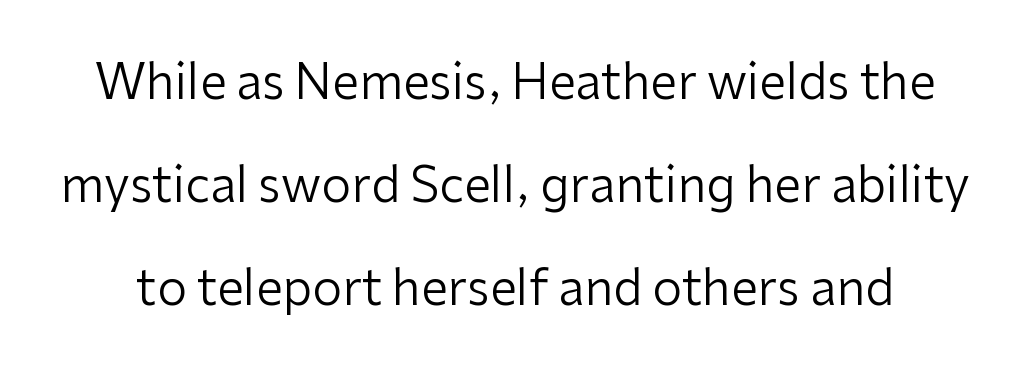
You could not count columns in this text — the font is proportionally spaced. Heft: none added — not bold. This is roman type, the default non-slanted kind. The letters sit at their default tracking, neither squeezed nor spread. This is sans-serif lettering, the kind often seen on screens and signage.
